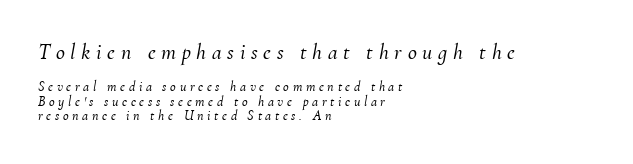
The image shows 22 px text type, italic (leaning right); set left-aligned, tight line spacing (1.03x), unusually wide letter spacing (+0.26 em), not underlined; the first (top) block is 1.57x larger.
